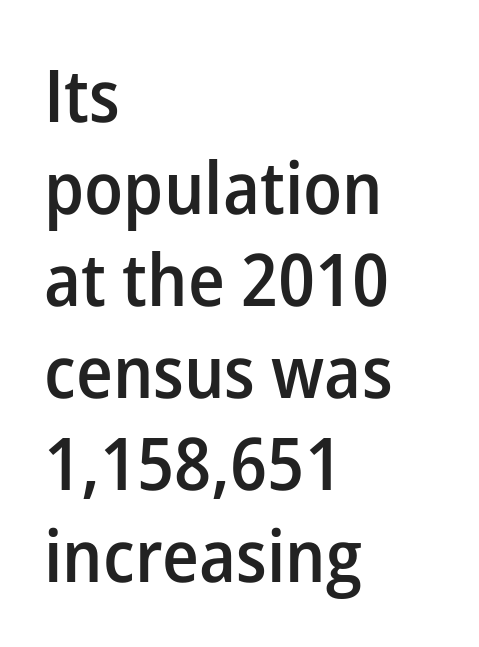
The image shows 73 px semibold sans-serif type, upright; set left-aligned, normal line spacing (1.26x), normal letter spacing, not underlined; low stroke contrast and a medium x-height.
